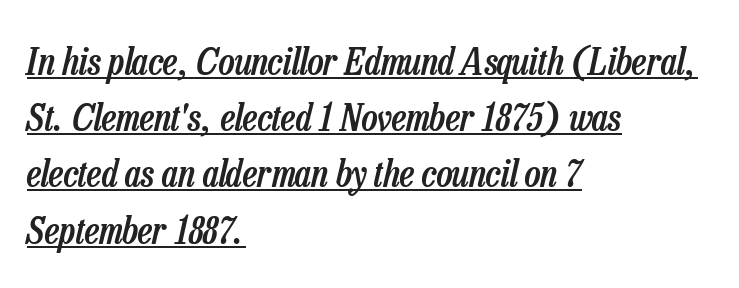
{"italic": "yes", "lean": "right", "slant_degrees": 13, "bold": "semi", "weight": "semibold", "width": "condensed", "stroke_contrast": "low", "x_height": "medium", "monospaced": "no", "underline": "yes", "align": "left", "line_spacing": "normal", "line_spacing_ratio": 1.48, "letter_spacing": "normal", "letter_spacing_em": 0.0, "glyph_px": 38}
